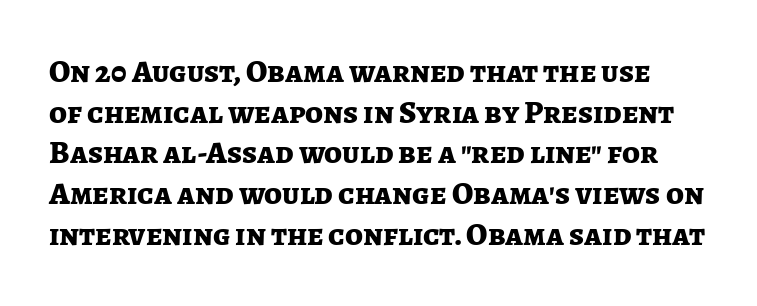
The face used here is a sans, in the tradition of grotesques and geometrics. The leading is moderate, giving the passage an even texture. Words appear dense and cohesive because spacing is normal. Designer's note — italics off, roman on.
